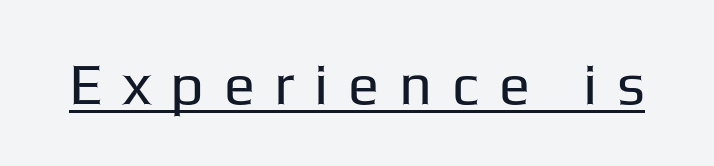
The image shows 58 px regular-weight sans-serif type, upright; set unusually wide letter spacing (+0.34 em), underlined; low stroke contrast and a medium x-height.
